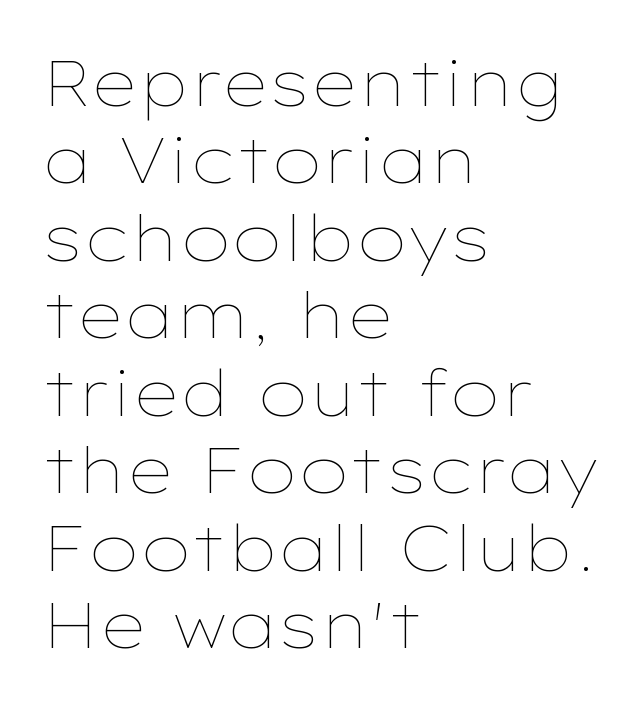
The image shows 64 px thin, wide type, upright; set left-aligned, line spacing 1.21x, normal letter spacing, not underlined; low stroke contrast and a medium x-height.
